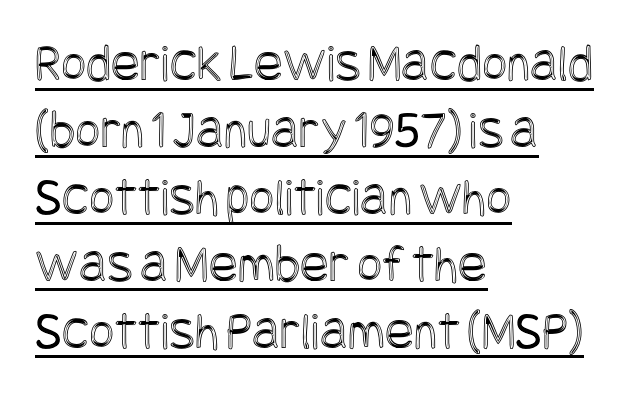
{"italic": "no", "width": "condensed", "x_height": "large", "underline": "yes", "align": "left", "line_spacing_ratio": 1.24, "letter_spacing": "normal", "letter_spacing_em": 0.0, "glyph_px": 54}
